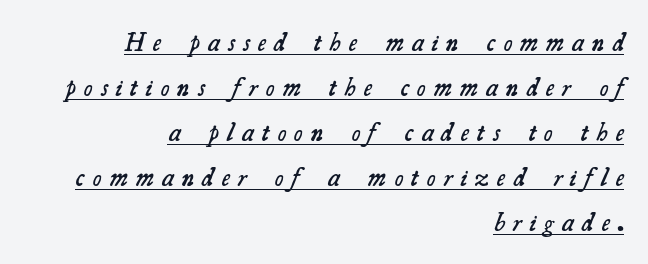
Q: Is the text bold? A: Semi-bold.
Q: Is the text underlined? A: Yes.
Q: How is the paragraph aligned? A: Right-aligned.
Q: Is the spacing between letters normal or unusually wide? A: Unusually wide.
